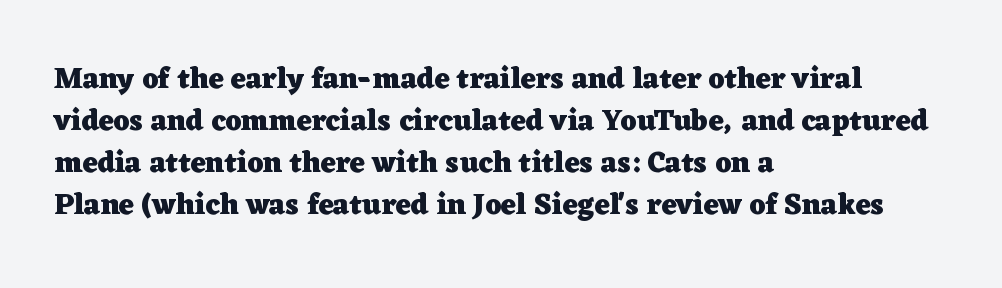
Strong, thick strokes mark this as bold type. Is this a fixed-width face? No — the glyphs have proportional, varying widths. A typesetter would mark this as roman, not italic. The block of text has a typical density, with ordinary space between rows.
